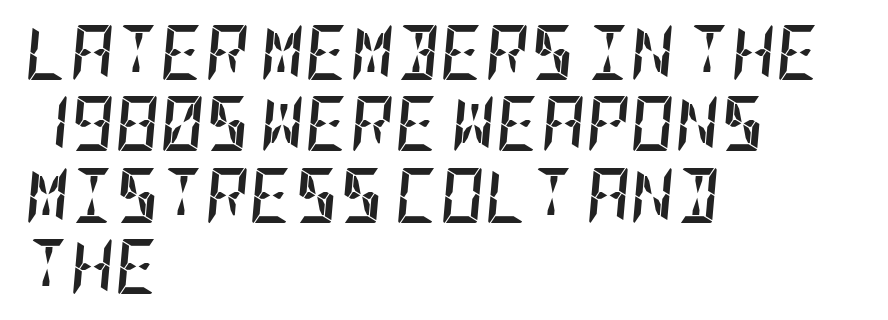
{"italic": "yes", "lean": "right", "slant_degrees": 5, "bold": "yes", "weight": "semibold", "width": "condensed", "stroke_contrast": "low", "x_height": "large", "underline": "no", "align": "left", "line_spacing": "normal", "line_spacing_ratio": 1.3, "letter_spacing": "normal", "letter_spacing_em": 0.0, "glyph_px": 55}
